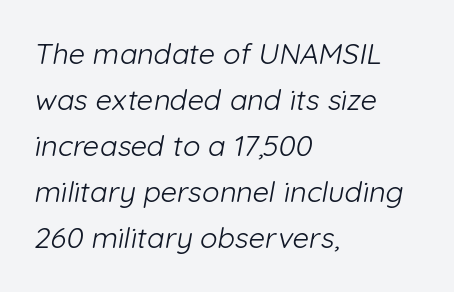
The image shows 29 px light sans-serif type; set left-aligned, normal line spacing (1.59x), normal letter spacing, not underlined; low stroke contrast and a medium x-height.
